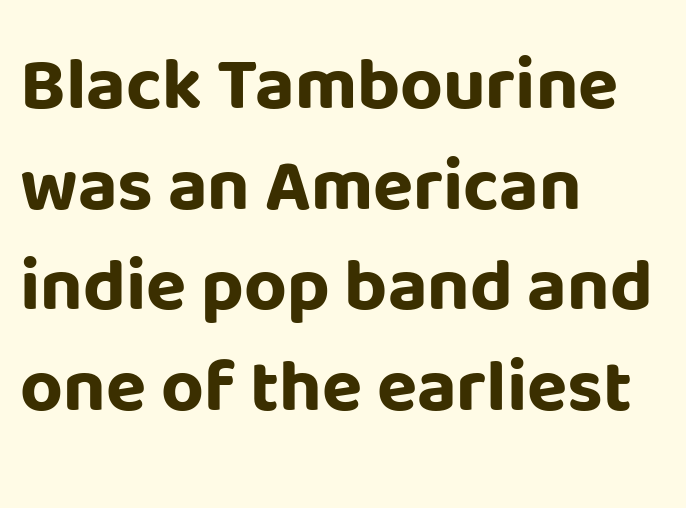
Looks like regular typesetting: each glyph gets only the width it needs. The glyphs have the mass of a bold cut. Nothing sits at the stroke ends, so this counts as sans-serif. Only glyphs here, with clear space below each row.
